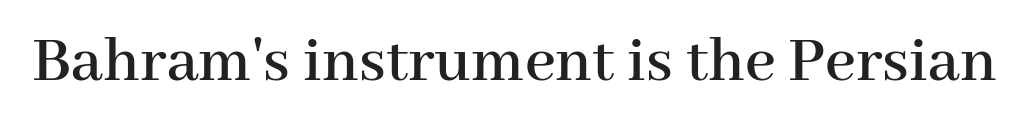
Bare-footed words on every line. The font family rendered here belongs to the serif group. The tracking reads as untouched default to a designer's eye. Designer's note — italics off, roman on. Here the designer chose a conventional face with non-uniform glyph widths.
